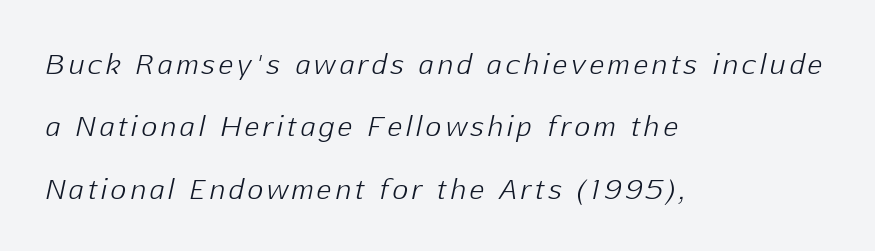
The gap between lines stays unmarked. Is the type slanted? Yes — the strokes lean at a clear angle. You could fit nearly another row in the gap between these rows. Notice how the passage keeps a crisp vertical edge on the left only. The strokes are not fattened; the text isn't bold.
